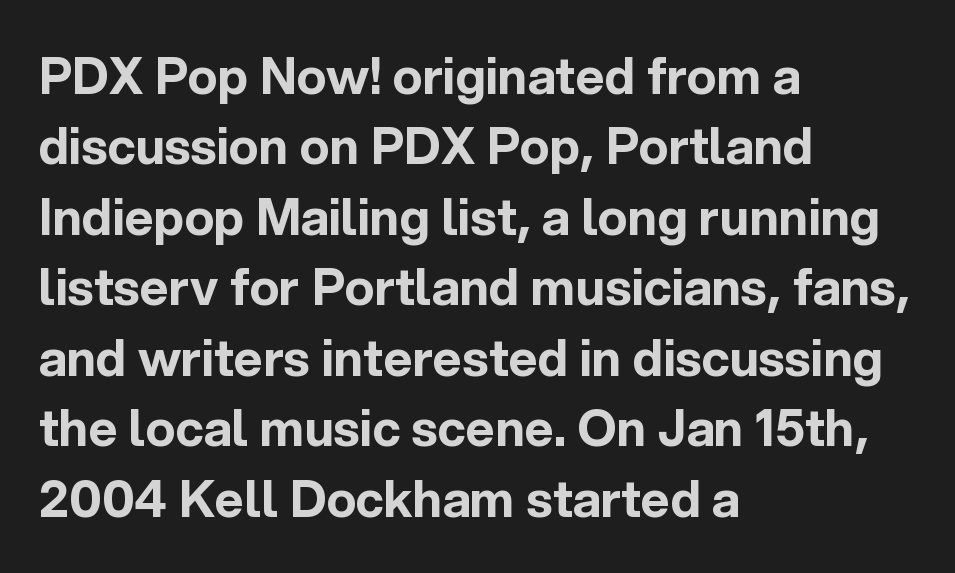
{"serif": "no", "italic": "no", "bold": "yes", "weight": "bold", "width": "normal", "x_height": "medium", "monospaced": "no", "underline": "no", "align": "left", "line_spacing": "normal", "line_spacing_ratio": 1.41, "letter_spacing": "normal", "letter_spacing_em": 0.0, "glyph_px": 50}
